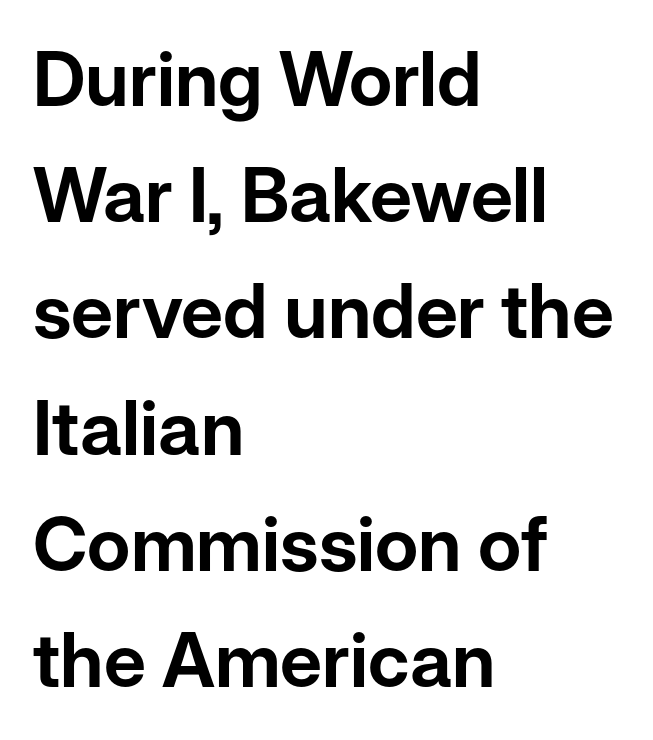
Q: Is the text italic (slanted)? A: No, it is upright.
Q: Is the typeface a serif or a sans-serif typeface? A: Sans-serif.
Q: Is the text underlined? A: No.
Q: How is the paragraph aligned? A: Left-aligned.
Q: Is the spacing between letters normal or unusually wide? A: Normal.
Q: Is the spacing between lines tight, normal or loose? A: Normal.
Q: Width (condensed, normal, or wide)? A: Normal.
Q: Stroke contrast? A: Low.
Q: x-height? A: Medium.
Q: Monospaced? A: No.
